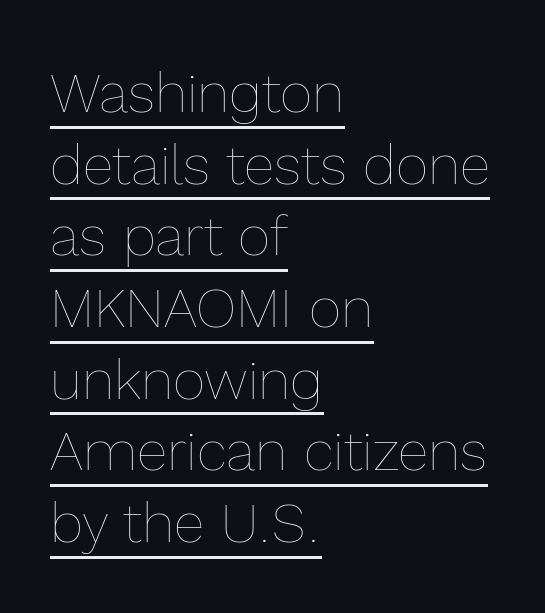
The rendering anchors every line to the left-hand side. The block of text has a typical density, with ordinary space between rows. The face looks like a standard text weight, possibly lighter. Like a heading marked for emphasis, these lines bear an underscore. You could not count columns in this text — the font is proportionally spaced.
